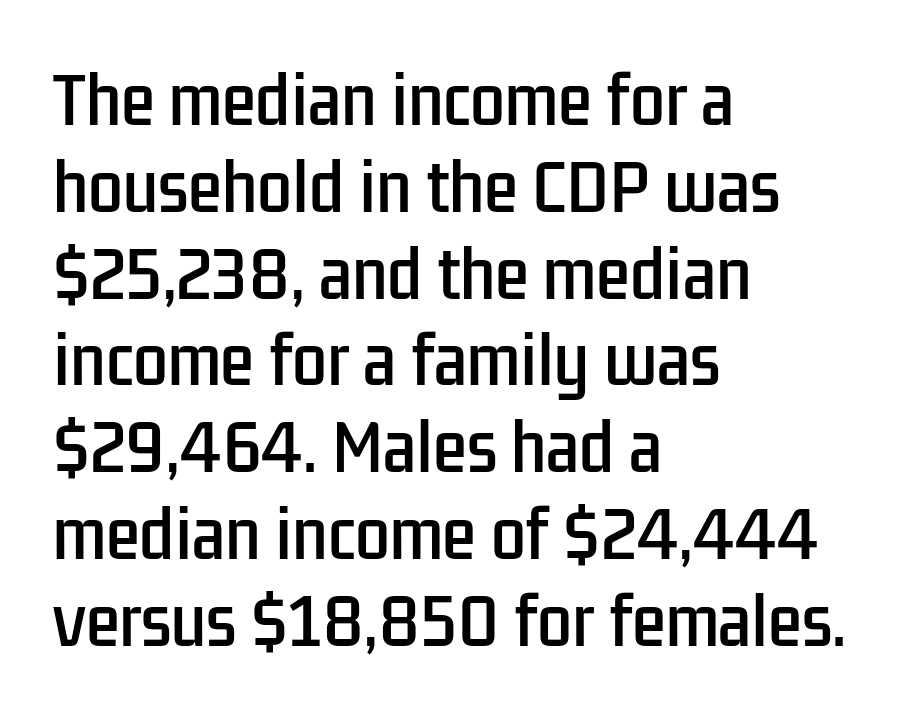
The image shows 62 px condensed sans-serif type, upright; set left-aligned, normal line spacing (1.4x), normal letter spacing, not underlined; low stroke contrast and a medium x-height.
